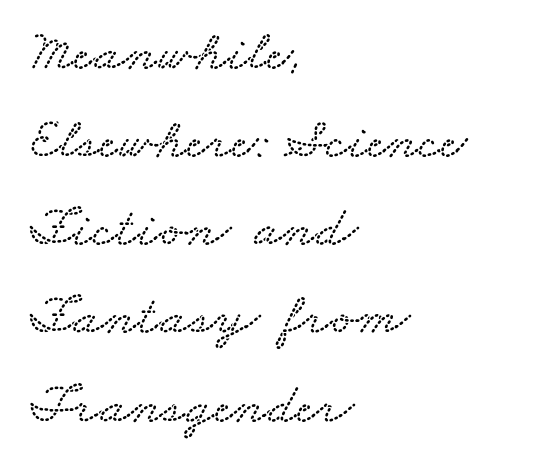
Compared with typical body copy, the letter spacing here is the same. The baseline area is clear. Successive baselines arrive at the customary interval. Line beginnings align vertically; line endings do not.
